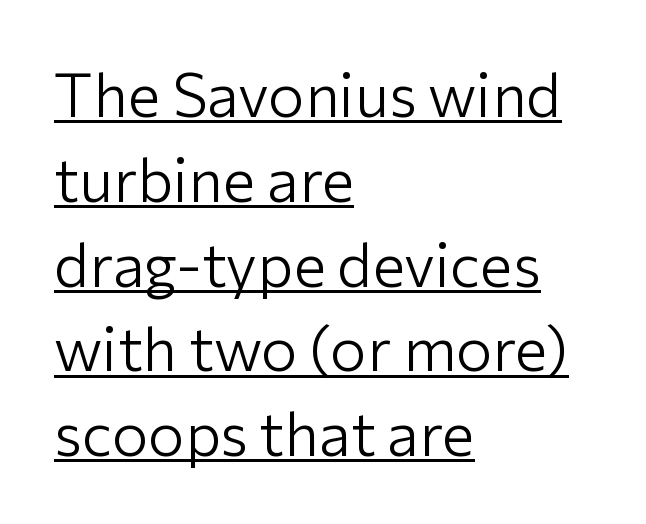
The image shows 61 px light sans-serif type, upright; set left-aligned, normal line spacing (1.39x), normal letter spacing, underlined; low stroke contrast and a medium x-height.
